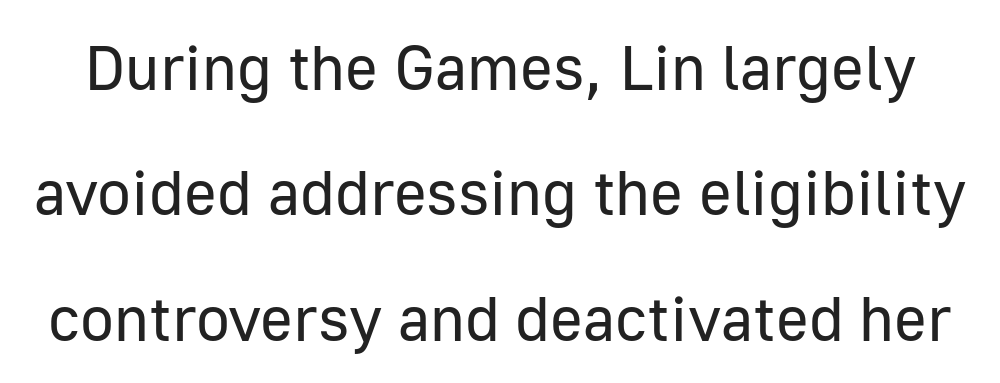
The image shows 63 px regular-weight sans-serif type, upright; set loose line spacing (1.99x), normal letter spacing, not underlined; low stroke contrast and a medium x-height.
